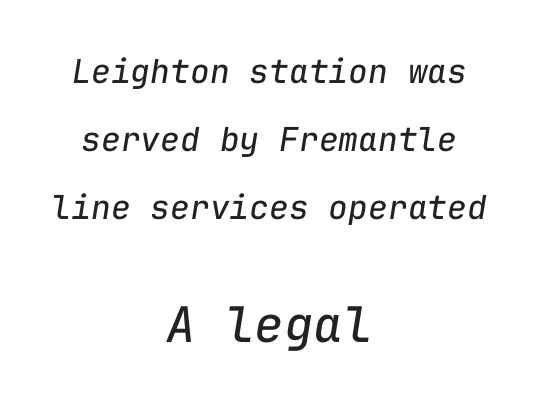
Q: Is the text bold? A: No.
Q: Is the text italic (slanted)? A: Yes, it leans right by about 9 degrees.
Q: Is the text underlined? A: No.
Q: How is the paragraph aligned? A: Centered.
Q: Is the spacing between letters normal or unusually wide? A: Normal.
Q: Is the spacing between lines tight, normal or loose? A: Loose.
Q: Which block of text is set in a larger size, the first (top) or the second (bottom)? A: The second (bottom) one.
Q: Width (condensed, normal, or wide)? A: Normal.
Q: Stroke contrast? A: Low.
Q: x-height? A: Medium.
Q: Monospaced? A: Yes.
